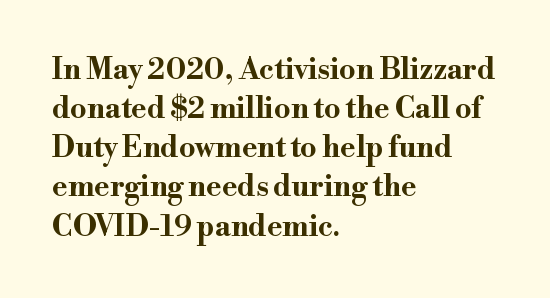
{"serif": "yes", "italic": "no", "bold": "yes", "weight": "bold", "width": "wide", "stroke_contrast": "high", "x_height": "small", "monospaced": "no", "underline": "no", "align": "left", "line_spacing": "normal", "line_spacing_ratio": 1.35, "letter_spacing": "normal", "letter_spacing_em": 0.0, "glyph_px": 29}
